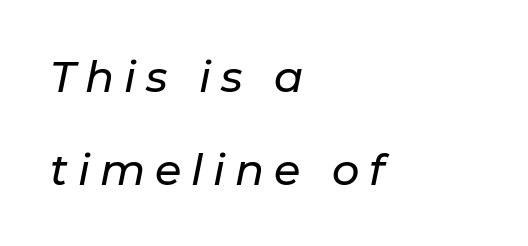
Q: Is the text italic (slanted)? A: Yes, it leans right by about 11 degrees.
Q: Is the text underlined? A: No.
Q: How is the paragraph aligned? A: Left-aligned.
Q: Is the spacing between letters normal or unusually wide? A: Unusually wide.
Q: Is the spacing between lines tight, normal or loose? A: Loose.
Q: Width (condensed, normal, or wide)? A: Normal.
Q: Stroke contrast? A: Low.
Q: x-height? A: Medium.
Q: Monospaced? A: No.
